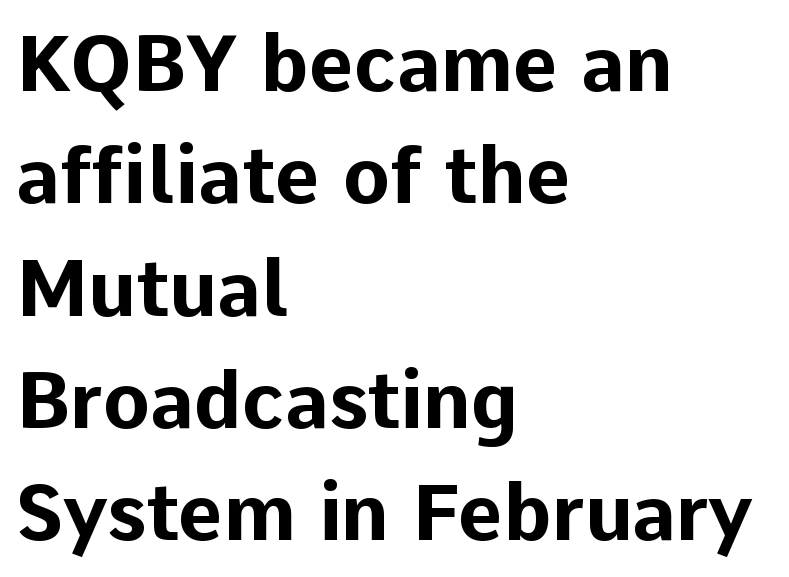
{"serif": "no", "italic": "no", "bold": "yes", "weight": "bold", "width": "normal", "stroke_contrast": "low", "x_height": "medium", "monospaced": "no", "underline": "no", "align": "left", "line_spacing": "normal", "line_spacing_ratio": 1.44, "letter_spacing": "normal", "letter_spacing_em": 0.0, "glyph_px": 78}
